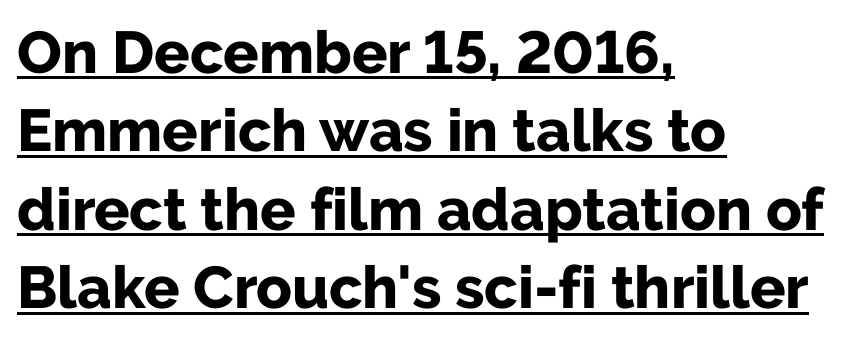
Q: Is the text bold? A: Yes.
Q: Is the text italic (slanted)? A: No, it is upright.
Q: Is the typeface a serif or a sans-serif typeface? A: Sans-serif.
Q: Is the text underlined? A: Yes.
Q: How is the paragraph aligned? A: Left-aligned.
Q: Is the spacing between letters normal or unusually wide? A: Normal.
Q: Is the spacing between lines tight, normal or loose? A: Normal.
Q: Width (condensed, normal, or wide)? A: Normal.
Q: Stroke contrast? A: Low.
Q: x-height? A: Medium.
Q: Monospaced? A: No.
